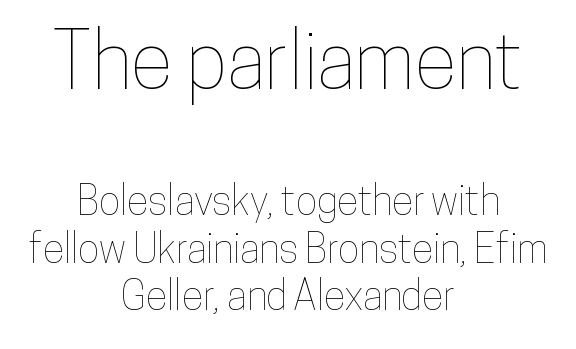
The image shows 79 px condensed type, upright; set centered, line spacing 1.18x, normal letter spacing, not underlined; the first (top) block is 1.98x larger; low stroke contrast and a medium x-height.
